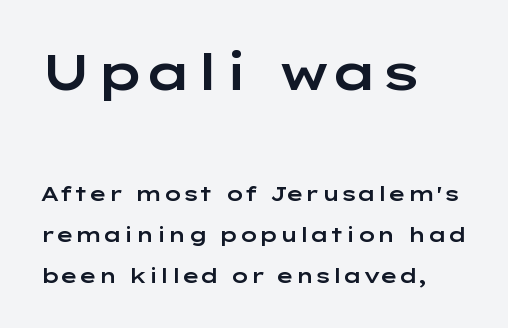
The image shows 50 px wide sans-serif type, upright; set left-aligned, loose line spacing (2.03x), normal letter spacing, not underlined; the first (top) block is 2.5x larger; low stroke contrast and a medium x-height.
